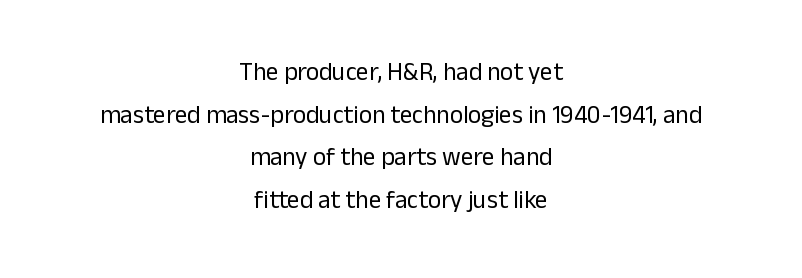
Typeset on center — no edge is straight. The lettering holds an erect, upright posture throughout. The passage shown is not underscored anywhere. Counters stay open thanks to moderate or lighter strokes. The tracking reads as untouched default to a designer's eye.
